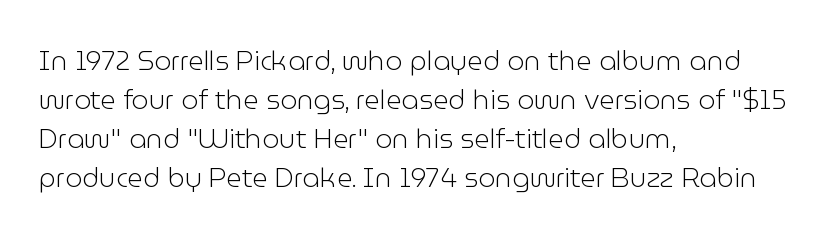
The image shows 27 px text type, upright; set left-aligned, normal line spacing (1.45x), normal letter spacing, not underlined.
